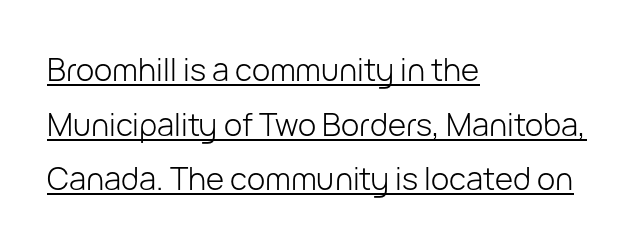
Q: Is the text bold? A: No.
Q: Is the text italic (slanted)? A: No, it is upright.
Q: Is the typeface a serif or a sans-serif typeface? A: Sans-serif.
Q: Is the text underlined? A: Yes.
Q: How is the paragraph aligned? A: Left-aligned.
Q: Is the spacing between letters normal or unusually wide? A: Normal.
Q: Width (condensed, normal, or wide)? A: Normal.
Q: Stroke contrast? A: Low.
Q: x-height? A: Medium.
Q: Monospaced? A: No.
